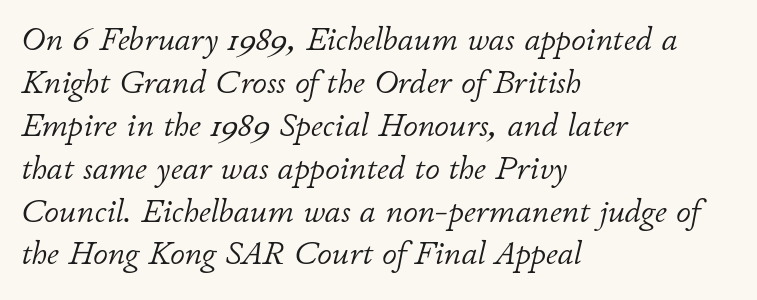
The gap between lines stays unmarked. Character widths vary here, with narrow letters taking less room than wide ones. Nobody touched the tracking dial on this one. This sample is left-justified, so line endings fall wherever the words run out.
